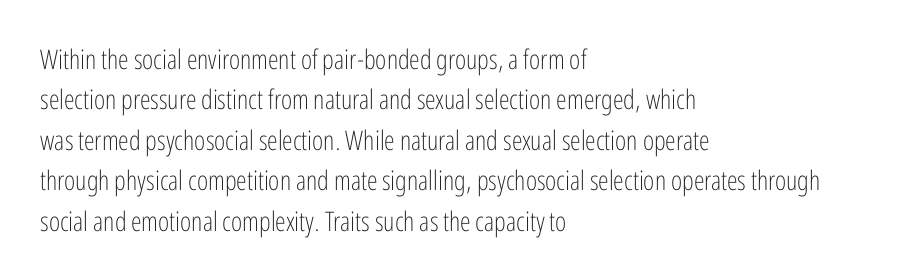
Q: Is the text bold? A: No.
Q: Is the text italic (slanted)? A: No, it is upright.
Q: Is the text underlined? A: No.
Q: How is the paragraph aligned? A: Left-aligned.
Q: Is the spacing between letters normal or unusually wide? A: Normal.
Q: Is the spacing between lines tight, normal or loose? A: Normal.
